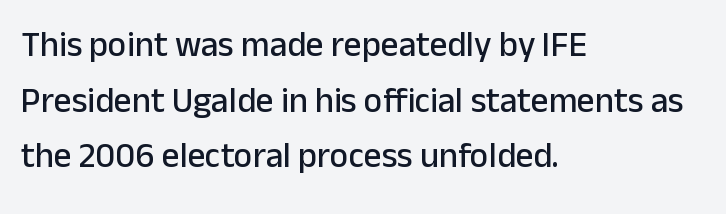
Q: Is the text italic (slanted)? A: No, it is upright.
Q: Is the typeface a serif or a sans-serif typeface? A: Sans-serif.
Q: Is the text underlined? A: No.
Q: How is the paragraph aligned? A: Left-aligned.
Q: Is the spacing between letters normal or unusually wide? A: Normal.
Q: Is the spacing between lines tight, normal or loose? A: Normal.
Q: Width (condensed, normal, or wide)? A: Normal.
Q: Stroke contrast? A: Low.
Q: x-height? A: Medium.
Q: Monospaced? A: No.
